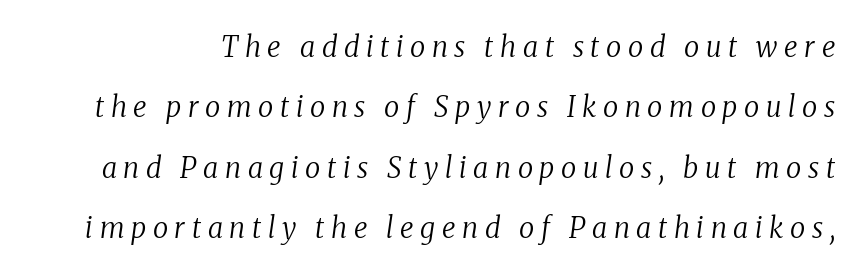
The image shows 28 px regular-weight serif type, italic (leaning right); set loose line spacing (2.16x), unusually wide letter spacing (+0.24 em), not underlined; medium stroke contrast and a medium x-height.
